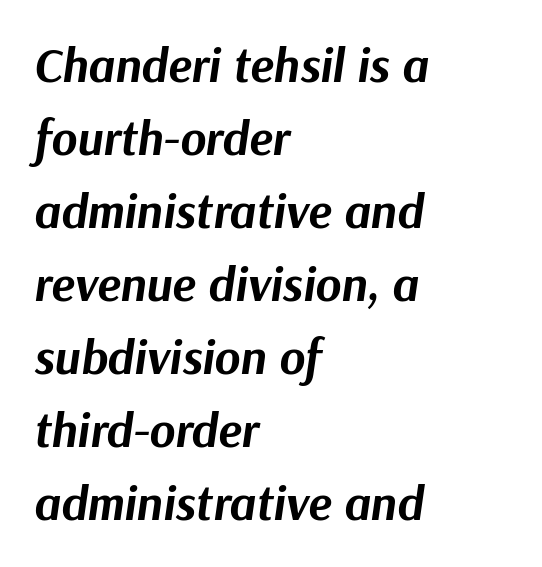
{"italic": "yes", "lean": "right", "slant_degrees": 9, "bold": "yes", "weight": "bold", "width": "normal", "stroke_contrast": "medium", "x_height": "medium", "monospaced": "no", "underline": "no", "align": "left", "line_spacing": "normal", "line_spacing_ratio": 1.49, "letter_spacing": "normal", "letter_spacing_em": 0.0, "glyph_px": 49}
